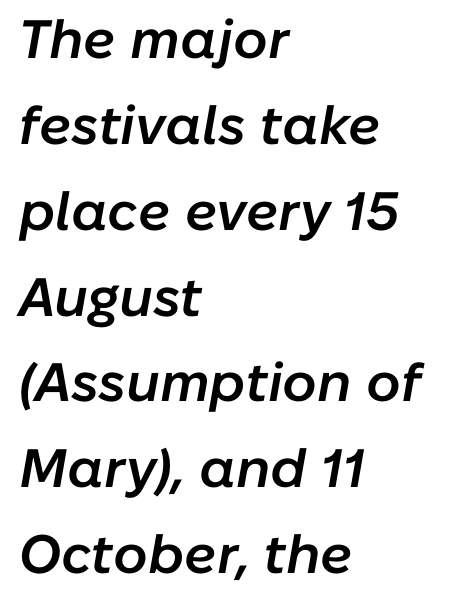
{"italic": "yes", "lean": "right", "slant_degrees": 10, "bold": "semi", "weight": "semibold", "width": "normal", "stroke_contrast": "low", "x_height": "medium", "monospaced": "no", "underline": "no", "align": "left", "line_spacing": "normal", "line_spacing_ratio": 1.59, "letter_spacing": "normal", "letter_spacing_em": 0.0, "glyph_px": 54}
